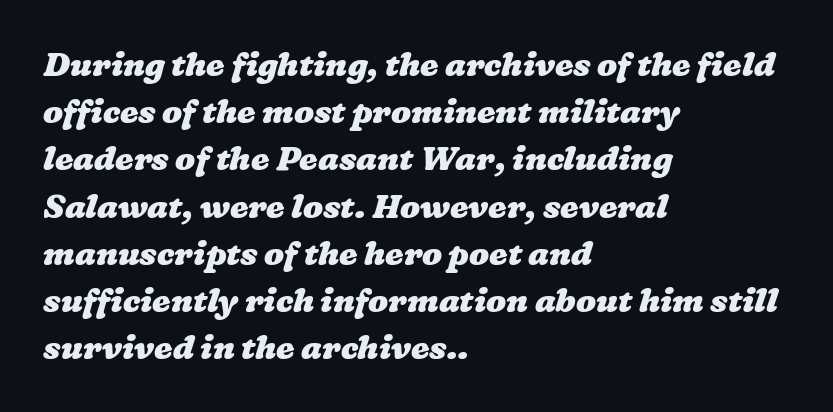
{"bold": "yes", "weight": "heavy", "width": "wide", "stroke_contrast": "low", "x_height": "medium", "monospaced": "no", "underline": "no", "align": "left", "line_spacing": "normal", "line_spacing_ratio": 1.43, "letter_spacing": "normal", "letter_spacing_em": 0.0, "glyph_px": 33}
